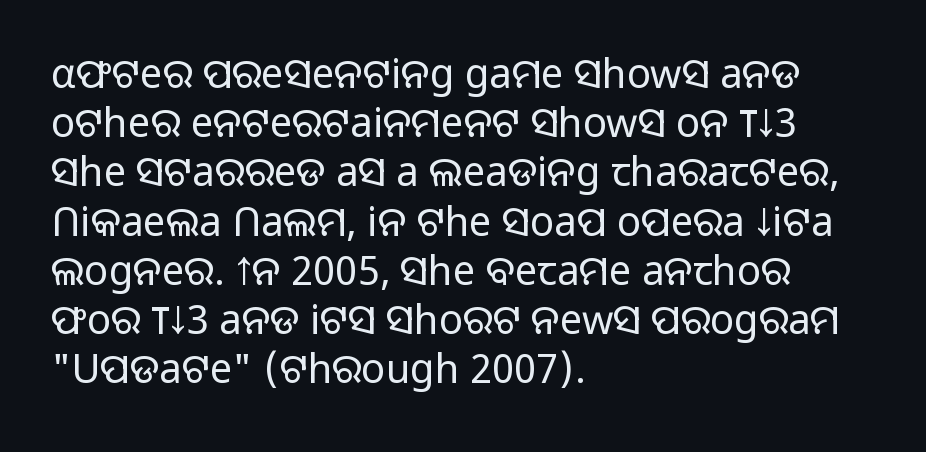
Q: Is the text bold? A: No.
Q: Is the text italic (slanted)? A: No, it is upright.
Q: Is the typeface a serif or a sans-serif typeface? A: Sans-serif.
Q: Is the text underlined? A: No.
Q: How is the paragraph aligned? A: Left-aligned.
Q: Is the spacing between letters normal or unusually wide? A: Normal.
Q: Width (condensed, normal, or wide)? A: Normal.
Q: Stroke contrast? A: Low.
Q: x-height? A: Medium.
Q: Monospaced? A: No.
